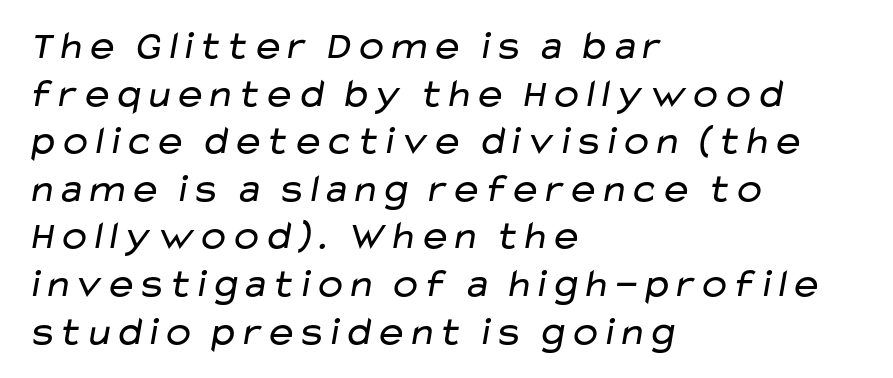
The image shows 40 px regular-weight, wide sans-serif type; set left-aligned, line spacing 1.19x, normal letter spacing, not underlined; low stroke contrast and a medium x-height.
